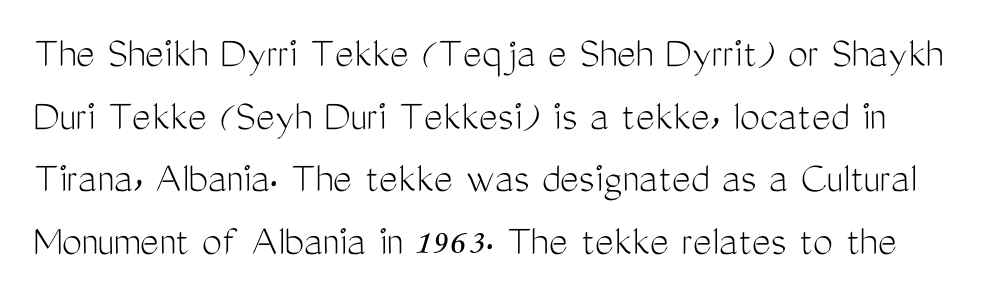
{"serif": "no", "italic": "no", "bold": "no", "weight": "light", "width": "condensed", "stroke_contrast": "medium", "x_height": "medium", "monospaced": "no", "underline": "no", "line_spacing": "normal", "line_spacing_ratio": 1.39, "letter_spacing": "normal", "letter_spacing_em": 0.0, "glyph_px": 45}
